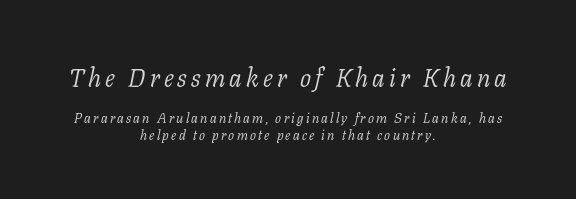
The face used here has a pronounced slope to its letters. In CSS terms this would be text-align: center. The baseline area is clear. A quiet, ordinary-to-light weight characterises the typeface. Block one is the big one; block two sits smaller underneath.
